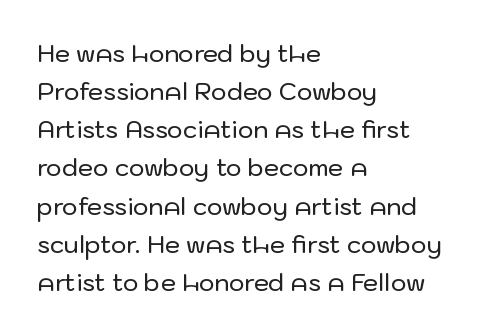
{"italic": "no", "underline": "no", "align": "left", "line_spacing": "normal", "line_spacing_ratio": 1.59, "letter_spacing": "normal", "letter_spacing_em": 0.0, "glyph_px": 24}
